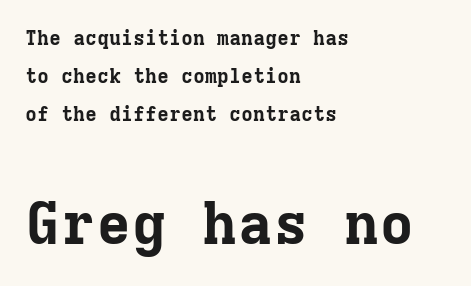
{"serif": "yes", "italic": "no", "bold": "yes", "weight": "bold", "width": "normal", "stroke_contrast": "low", "x_height": "medium", "monospaced": "yes", "underline": "no", "align": "left", "line_spacing": "loose", "line_spacing_ratio": 1.91, "letter_spacing": "normal", "letter_spacing_em": 0.0, "larger_block": "second", "size_ratio": 2.95, "glyph_px": 59}
